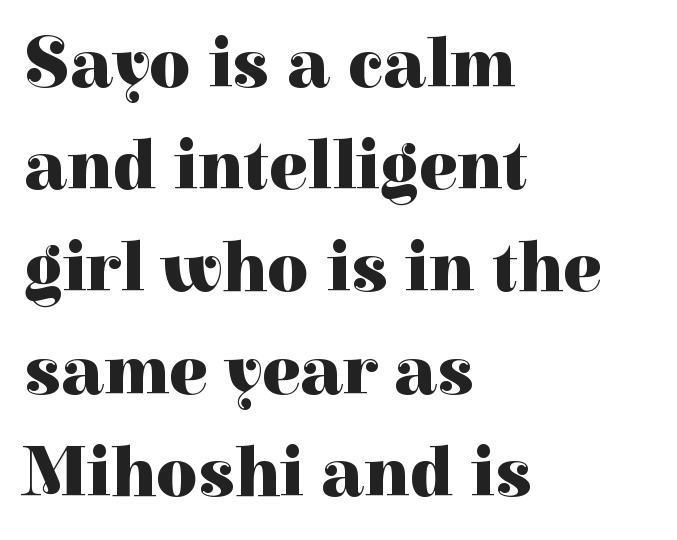
Q: Is the text bold? A: Yes.
Q: Is the text italic (slanted)? A: No, it is upright.
Q: Is the typeface a serif or a sans-serif typeface? A: Serif.
Q: Is the text underlined? A: No.
Q: How is the paragraph aligned? A: Left-aligned.
Q: Is the spacing between letters normal or unusually wide? A: Normal.
Q: Is the spacing between lines tight, normal or loose? A: Normal.
Q: Width (condensed, normal, or wide)? A: Normal.
Q: Stroke contrast? A: High.
Q: x-height? A: Medium.
Q: Monospaced? A: No.
